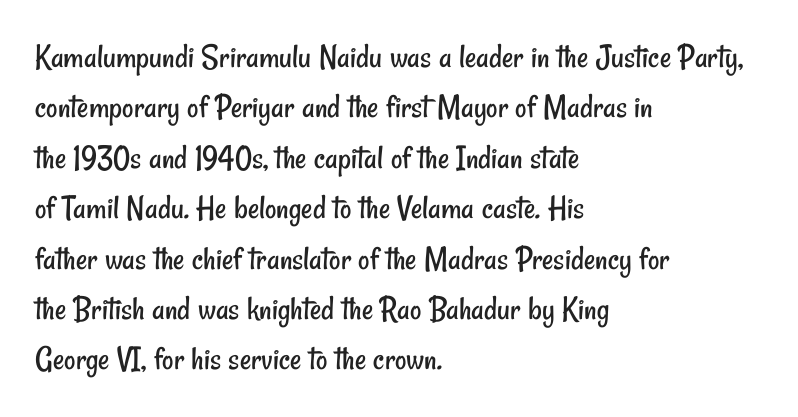
{"serif": "no", "bold": "no", "weight": "regular", "width": "condensed", "stroke_contrast": "low", "x_height": "small", "monospaced": "no", "underline": "no", "align": "left", "line_spacing": "normal", "line_spacing_ratio": 1.44, "letter_spacing": "normal", "letter_spacing_em": 0.0, "glyph_px": 35}
